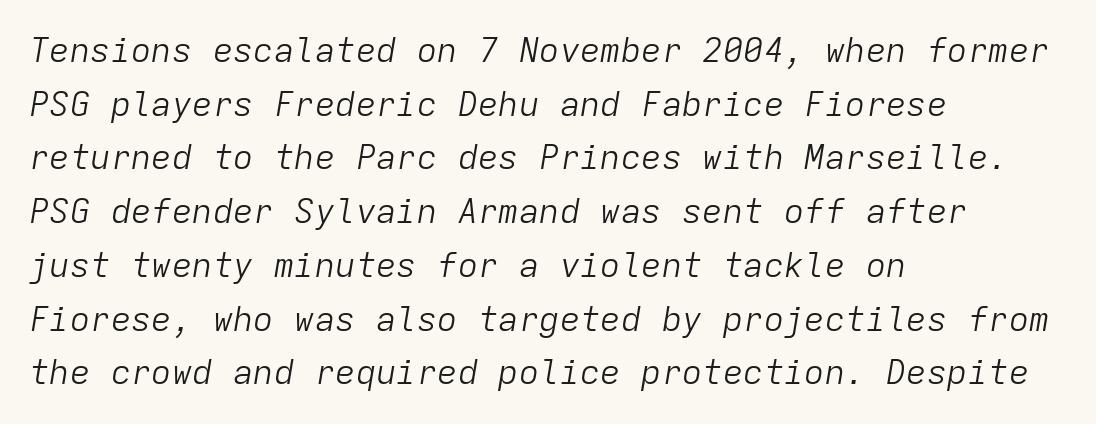
{"italic": "yes", "lean": "right", "slant_degrees": 9, "bold": "no", "weight": "light", "width": "normal", "stroke_contrast": "low", "x_height": "medium", "monospaced": "yes", "underline": "no", "align": "left", "line_spacing": "normal", "line_spacing_ratio": 1.58, "letter_spacing": "normal", "letter_spacing_em": 0.0, "glyph_px": 34}
